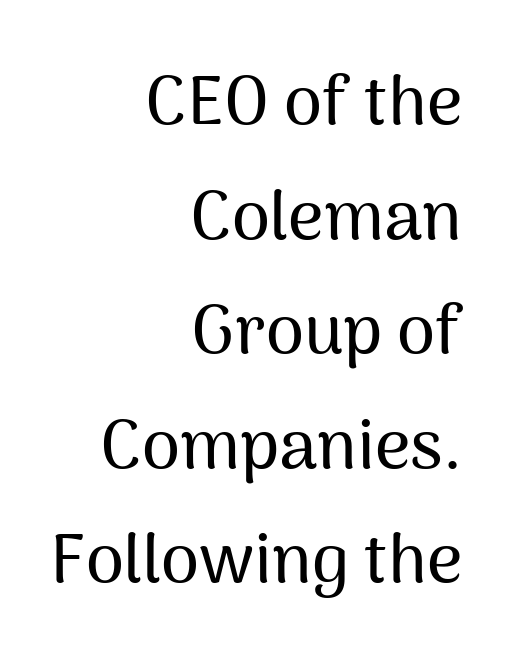
The image shows 69 px sans-serif type, upright; set right-aligned, normal line spacing (1.66x), normal letter spacing, not underlined; medium stroke contrast and a medium x-height.
